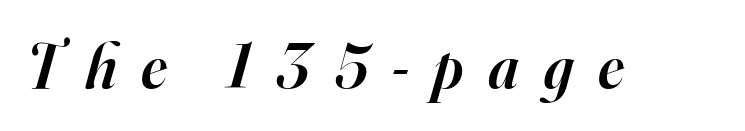
The image shows 63 px semibold serif type, italic (leaning right); set unusually wide letter spacing (+0.39 em), not underlined; high stroke contrast and a small x-height.
